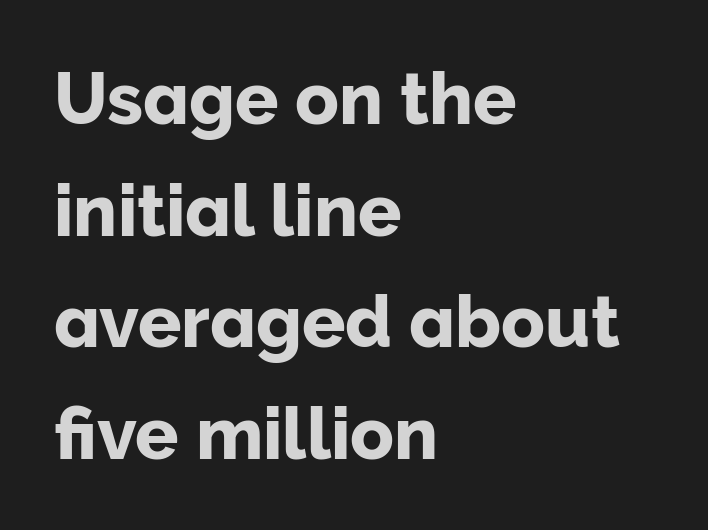
{"serif": "no", "italic": "no", "width": "normal", "stroke_contrast": "low", "x_height": "medium", "monospaced": "no", "underline": "no", "align": "left", "line_spacing": "normal", "line_spacing_ratio": 1.55, "letter_spacing": "normal", "letter_spacing_em": 0.0, "glyph_px": 72}
